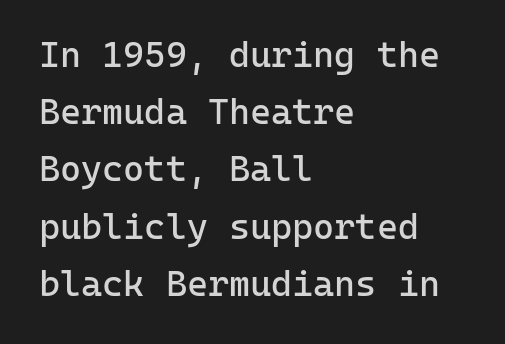
The image shows 36 px regular-weight sans-serif type, upright, monospaced; set left-aligned, normal line spacing (1.59x), normal letter spacing, not underlined; low stroke contrast and a medium x-height.
